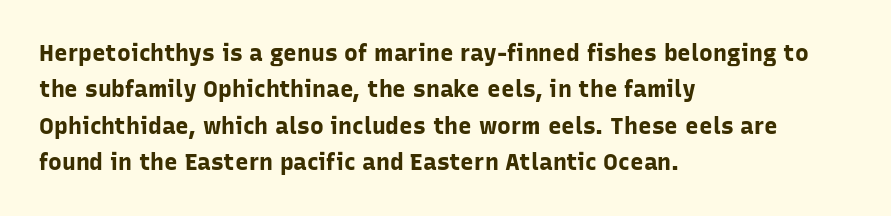
The text block is weighted toward the left margin, trailing off unevenly rightward. These lines carry a lot of weight — the face is fully bold. The letters stand upright; this is a roman face. Each row of text sits above clean, open space. This rendering leaves character spacing at its baseline value.
